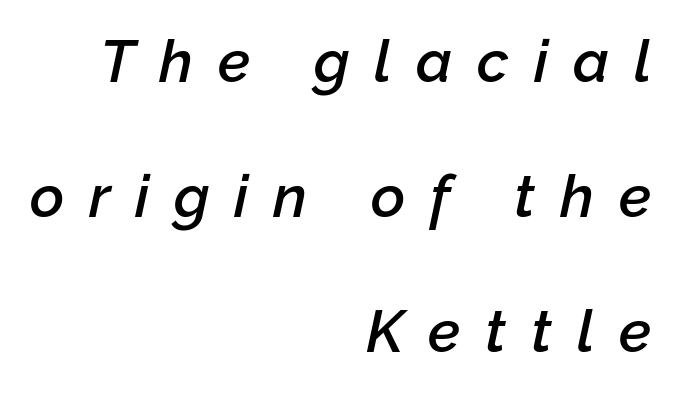
The area under the type is left untouched. All the whitespace from short lines collects on the left. The rendering uses a semibold face; strokes are thickened but not to full bold. The vertical gap from one line to the next is large. The rendering applies a slant to the glyphs.
